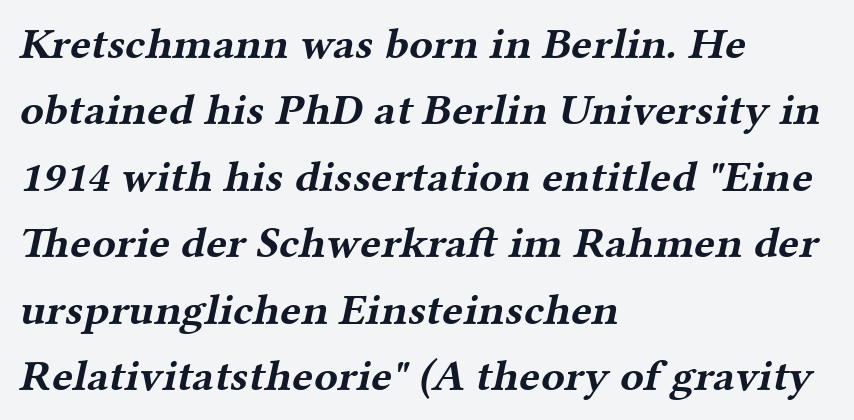
{"serif": "yes", "bold": "yes", "weight": "bold", "width": "wide", "stroke_contrast": "medium", "x_height": "medium", "monospaced": "no", "underline": "no", "align": "left", "line_spacing": "normal", "line_spacing_ratio": 1.51, "letter_spacing": "normal", "letter_spacing_em": 0.0, "glyph_px": 44}
